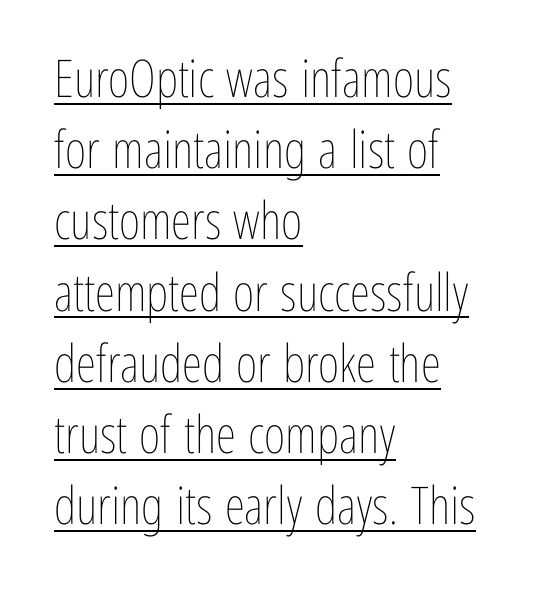
Is there any slant? The stems are plumb. The rendering uses natural spacing where letterforms have individual widths. Every row of glyphs begins at an identical x-position on the left. The block of text has a typical density, with ordinary space between rows. Students, observe the line beneath the letters — that is underlining.
